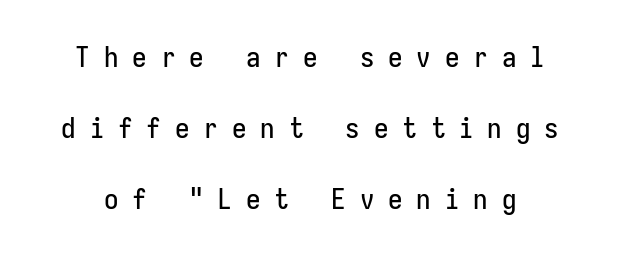
{"serif": "no", "italic": "no", "width": "condensed", "stroke_contrast": "low", "x_height": "medium", "monospaced": "yes", "underline": "no", "line_spacing": "loose", "line_spacing_ratio": 2.44, "letter_spacing": "wide", "letter_spacing_em": 0.48, "glyph_px": 29}
